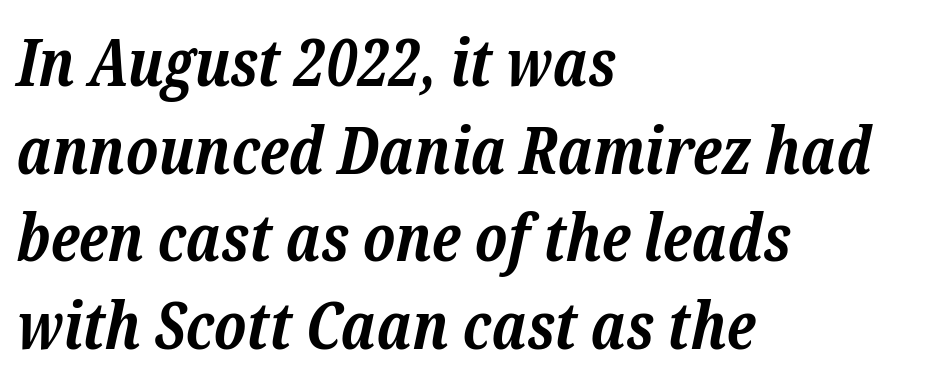
Q: Is the text bold? A: Yes.
Q: Is the text italic (slanted)? A: Yes, it leans right by about 12 degrees.
Q: Is the typeface a serif or a sans-serif typeface? A: Serif.
Q: Is the text underlined? A: No.
Q: How is the paragraph aligned? A: Left-aligned.
Q: Is the spacing between letters normal or unusually wide? A: Normal.
Q: Is the spacing between lines tight, normal or loose? A: Normal.
Q: Width (condensed, normal, or wide)? A: Normal.
Q: Stroke contrast? A: Low.
Q: x-height? A: Medium.
Q: Monospaced? A: No.
